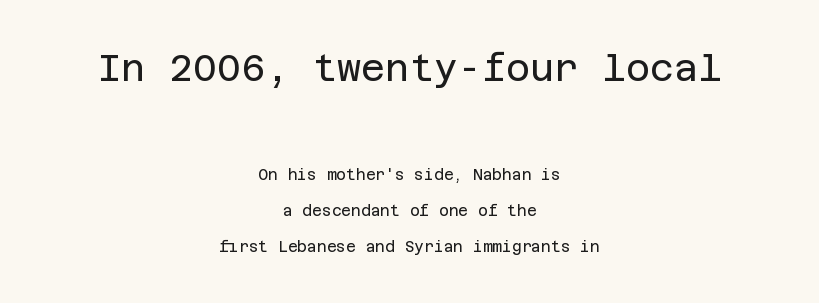
Rule under the text: the space is simply empty. The line-height multiplier appears high, well above default. Look at the glyph heights: the upper group is clearly the bigger setting. The passage shown has conventional tracking throughout.
